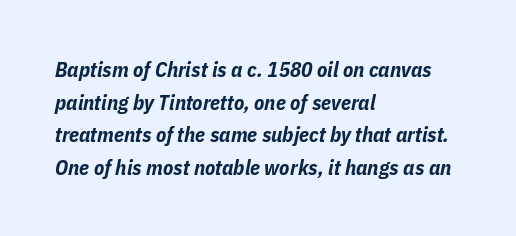
{"italic": "yes", "lean": "right", "slant_degrees": 11, "bold": "yes", "underline": "no", "align": "left", "line_spacing": "normal", "line_spacing_ratio": 1.55, "letter_spacing": "normal", "letter_spacing_em": 0.0, "glyph_px": 21}
